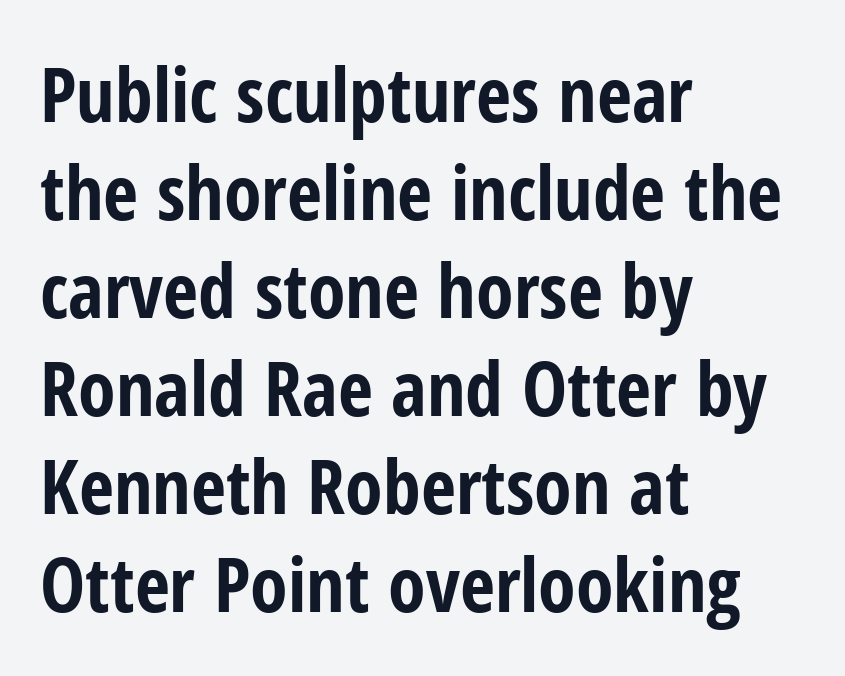
Q: Is the text bold? A: Yes.
Q: Is the text italic (slanted)? A: No, it is upright.
Q: Is the typeface a serif or a sans-serif typeface? A: Sans-serif.
Q: Is the text underlined? A: No.
Q: How is the paragraph aligned? A: Left-aligned.
Q: Is the spacing between letters normal or unusually wide? A: Normal.
Q: Is the spacing between lines tight, normal or loose? A: Normal.
Q: Width (condensed, normal, or wide)? A: Condensed.
Q: Stroke contrast? A: Low.
Q: x-height? A: Medium.
Q: Monospaced? A: No.
